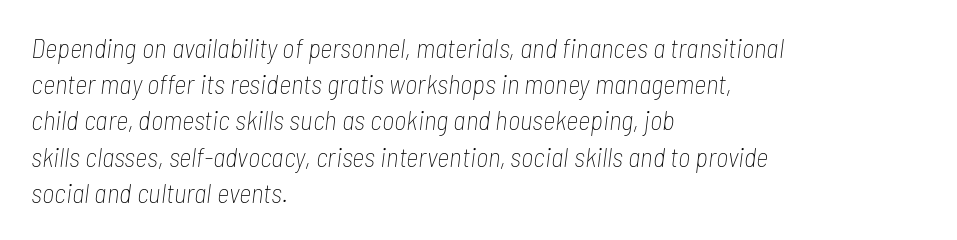
Q: Is the text bold? A: No.
Q: Is the text italic (slanted)? A: Yes, it leans right by about 7 degrees.
Q: Is the text underlined? A: No.
Q: How is the paragraph aligned? A: Left-aligned.
Q: Is the spacing between letters normal or unusually wide? A: Normal.
Q: Is the spacing between lines tight, normal or loose? A: Normal.
